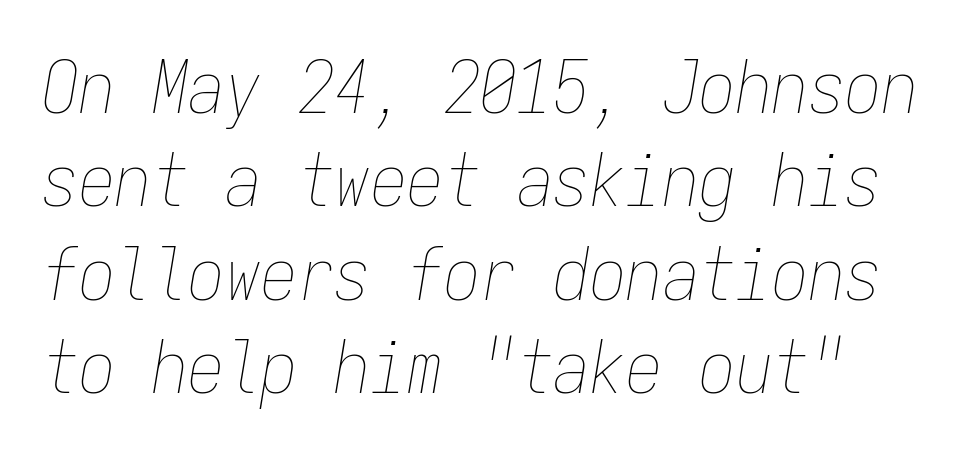
{"italic": "yes", "lean": "right", "slant_degrees": 9, "bold": "no", "weight": "thin", "width": "condensed", "stroke_contrast": "low", "x_height": "medium", "monospaced": "yes", "underline": "no", "line_spacing": "normal", "line_spacing_ratio": 1.28, "letter_spacing": "normal", "letter_spacing_em": 0.0, "glyph_px": 73}
